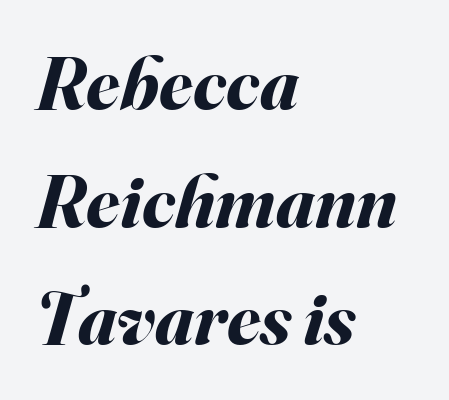
The image shows 75 px bold type, italic (leaning right); set left-aligned, normal line spacing (1.57x), normal letter spacing, not underlined; medium stroke contrast and a small x-height.
